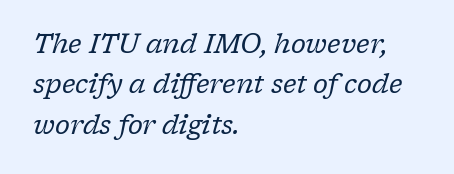
{"italic": "yes", "lean": "right", "slant_degrees": 17, "bold": "no", "underline": "no", "align": "left", "line_spacing": "normal", "line_spacing_ratio": 1.55, "letter_spacing": "normal", "letter_spacing_em": 0.0, "glyph_px": 26}
